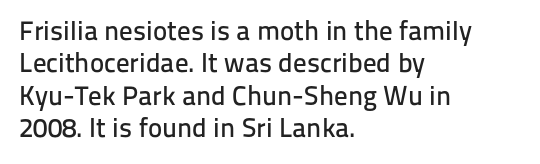
Designer's note — italics off, roman on. The specimen omits any rule beneath the text block's lines. No extra tracking has been applied to these lines. Each line starts at the same left margin while the right side varies.
